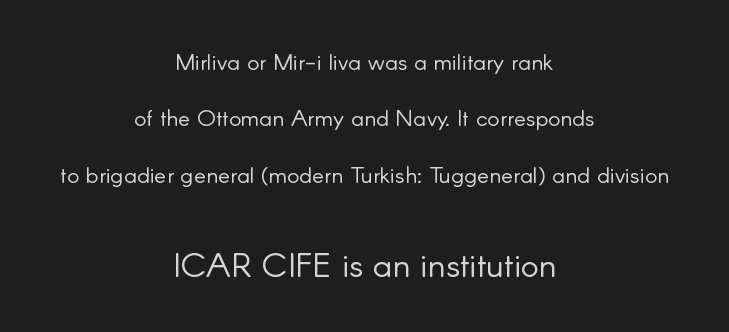
{"serif": "no", "italic": "no", "bold": "no", "weight": "light", "width": "normal", "stroke_contrast": "low", "x_height": "small", "monospaced": "no", "underline": "no", "align": "center", "line_spacing": "loose", "line_spacing_ratio": 2.45, "letter_spacing": "normal", "letter_spacing_em": 0.0, "larger_block": "second", "size_ratio": 1.48, "glyph_px": 34}
